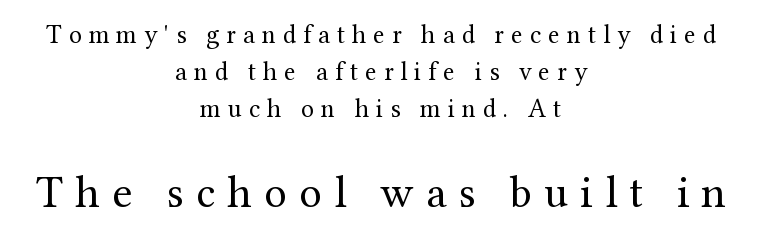
{"serif": "yes", "italic": "no", "bold": "no", "weight": "regular", "width": "normal", "stroke_contrast": "medium", "x_height": "medium", "monospaced": "no", "underline": "no", "align": "center", "line_spacing": "normal", "line_spacing_ratio": 1.42, "letter_spacing": "wide", "letter_spacing_em": 0.27, "larger_block": "second", "size_ratio": 1.73, "glyph_px": 45}
